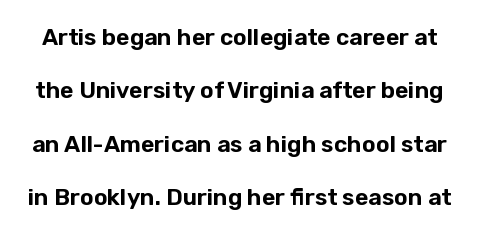
Q: Is the text italic (slanted)? A: No, it is upright.
Q: Is the text underlined? A: No.
Q: Is the spacing between letters normal or unusually wide? A: Normal.
Q: Is the spacing between lines tight, normal or loose? A: Loose.
